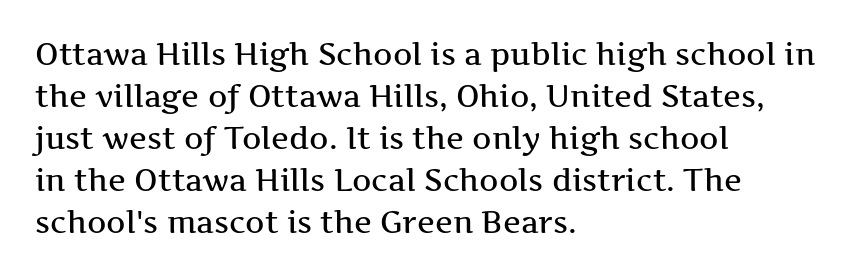
Q: Is the text italic (slanted)? A: No, it is upright.
Q: Is the typeface a serif or a sans-serif typeface? A: Serif.
Q: Is the text underlined? A: No.
Q: How is the paragraph aligned? A: Left-aligned.
Q: Is the spacing between letters normal or unusually wide? A: Normal.
Q: Is the spacing between lines tight, normal or loose? A: Normal.
Q: Width (condensed, normal, or wide)? A: Wide.
Q: Stroke contrast? A: Medium.
Q: x-height? A: Medium.
Q: Monospaced? A: No.
